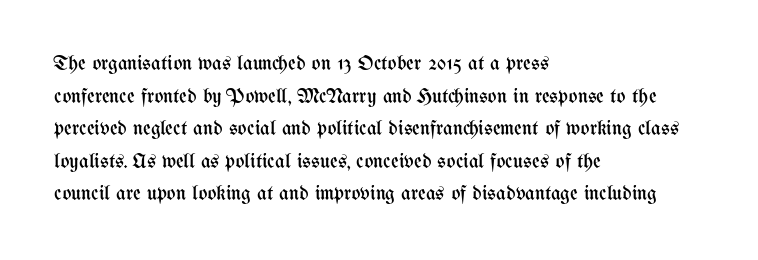
Q: Is the text bold? A: No.
Q: Is the text italic (slanted)? A: No, it is upright.
Q: Is the text underlined? A: No.
Q: How is the paragraph aligned? A: Left-aligned.
Q: Is the spacing between letters normal or unusually wide? A: Normal.
Q: Is the spacing between lines tight, normal or loose? A: Normal.
